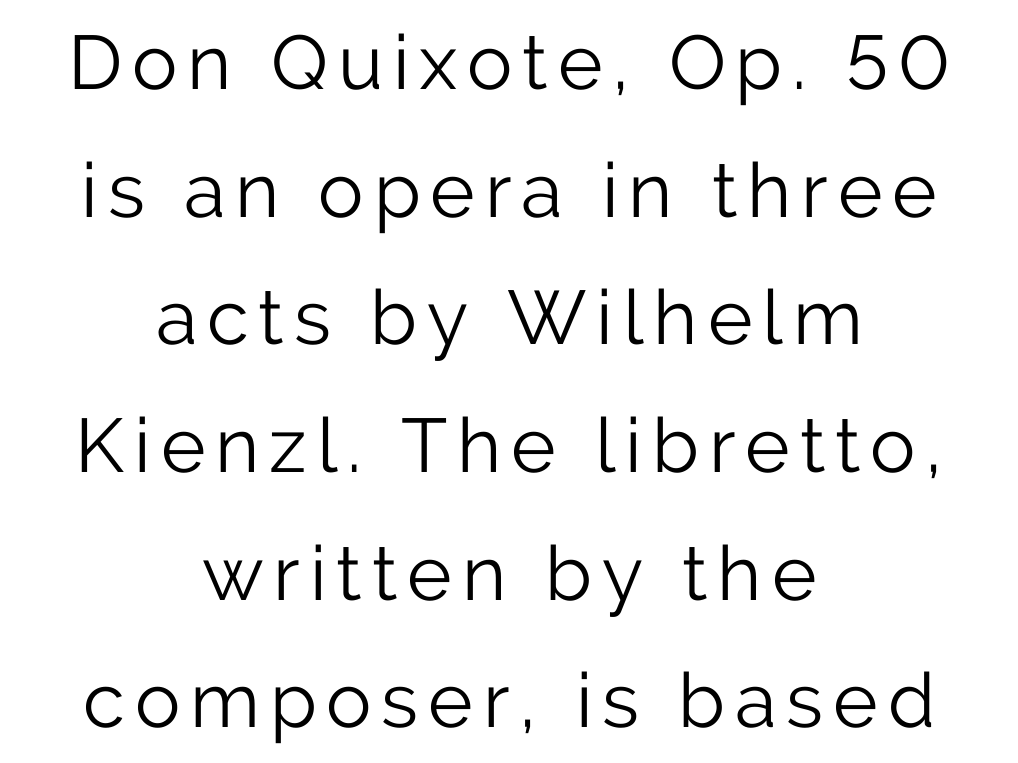
No feet cap the strokes, marking this as sans-serif type. Each row of text sits above clean, open space. Is the type heavy? It reads as light-to-regular instead. It's the straight-up-and-down kind of type. Do the characters align in a grid? No, the font is proportional. Visually the block forms a symmetrical silhouette, jagged on both flanks.
